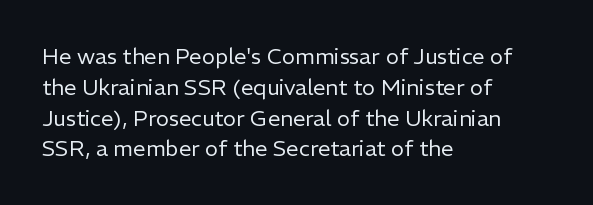
Q: Is the text bold? A: No.
Q: Is the text italic (slanted)? A: No, it is upright.
Q: Is the text underlined? A: No.
Q: How is the paragraph aligned? A: Left-aligned.
Q: Is the spacing between letters normal or unusually wide? A: Normal.
Q: Is the spacing between lines tight, normal or loose? A: Normal.
